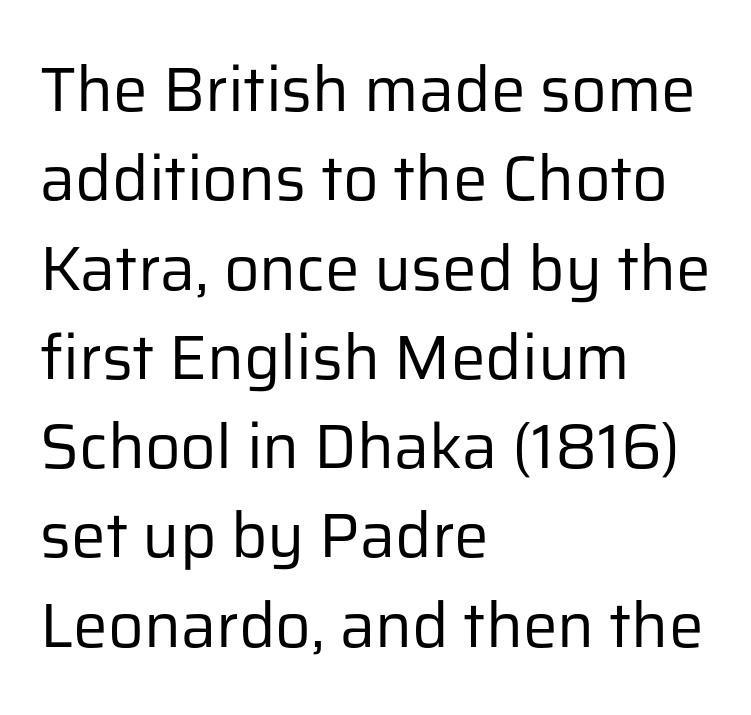
The image shows 62 px regular-weight sans-serif type, upright; set left-aligned, normal line spacing (1.44x), normal letter spacing, not underlined; low stroke contrast and a medium x-height.
